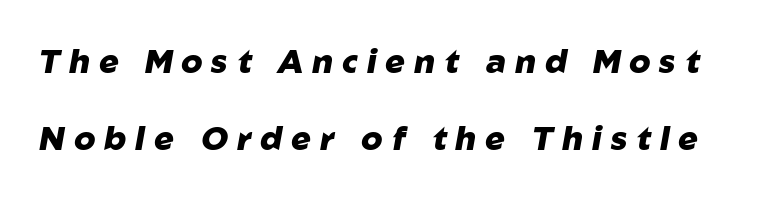
Q: Is the text bold? A: Yes.
Q: Is the text italic (slanted)? A: Yes, it leans right by about 10 degrees.
Q: Is the text underlined? A: No.
Q: Is the spacing between letters normal or unusually wide? A: Unusually wide.
Q: Is the spacing between lines tight, normal or loose? A: Loose.
Q: Width (condensed, normal, or wide)? A: Normal.
Q: Stroke contrast? A: Low.
Q: x-height? A: Medium.
Q: Monospaced? A: No.
